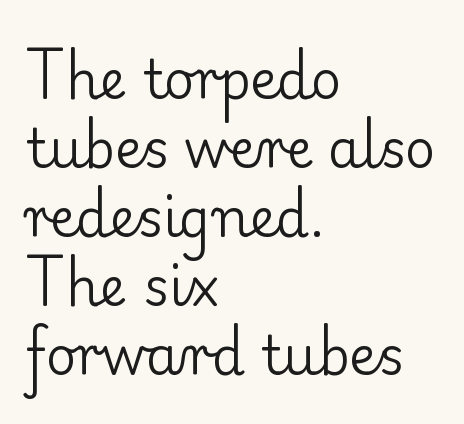
Q: Is the text bold? A: No.
Q: Is the text italic (slanted)? A: No, it is upright.
Q: Is the typeface a serif or a sans-serif typeface? A: Serif.
Q: Is the text underlined? A: No.
Q: How is the paragraph aligned? A: Left-aligned.
Q: Is the spacing between letters normal or unusually wide? A: Normal.
Q: Is the spacing between lines tight, normal or loose? A: Normal.
Q: Width (condensed, normal, or wide)? A: Normal.
Q: Stroke contrast? A: Low.
Q: x-height? A: Small.
Q: Monospaced? A: No.
